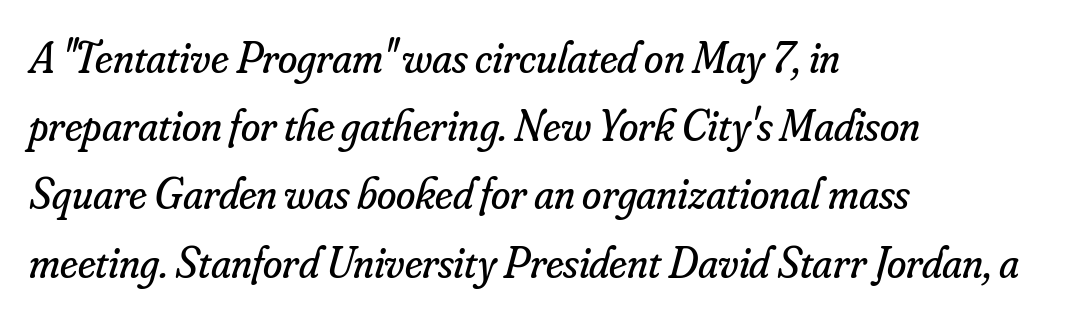
Q: Is the text bold? A: No.
Q: Is the text italic (slanted)? A: Yes, it leans right by about 16 degrees.
Q: Is the typeface a serif or a sans-serif typeface? A: Serif.
Q: Is the text underlined? A: No.
Q: How is the paragraph aligned? A: Left-aligned.
Q: Is the spacing between letters normal or unusually wide? A: Normal.
Q: Is the spacing between lines tight, normal or loose? A: Normal.
Q: Width (condensed, normal, or wide)? A: Normal.
Q: Stroke contrast? A: Low.
Q: x-height? A: Small.
Q: Monospaced? A: No.
